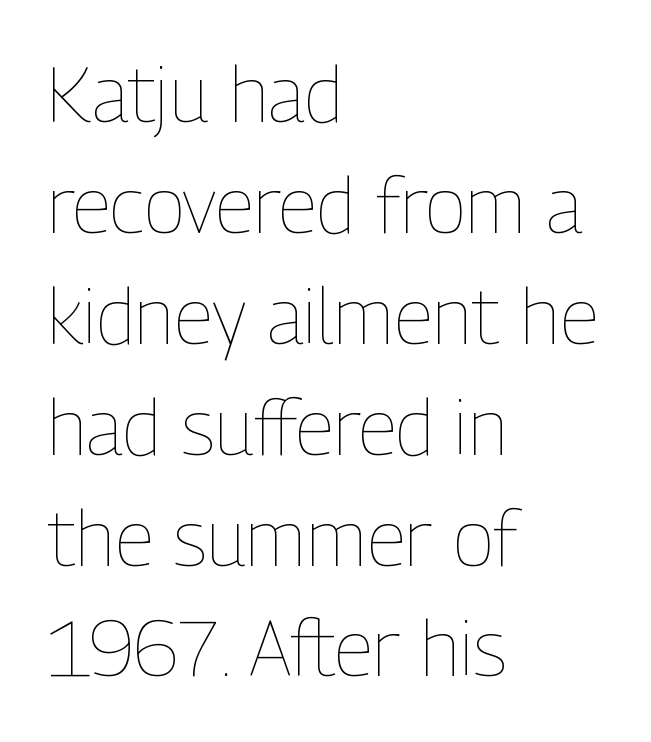
The image shows 77 px thin, condensed type, upright; set left-aligned, normal line spacing (1.44x), normal letter spacing, not underlined; low stroke contrast and a medium x-height.
